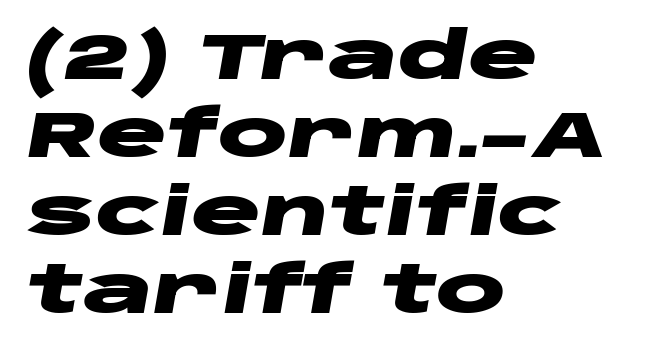
{"italic": "yes", "lean": "right", "slant_degrees": 10, "bold": "yes", "weight": "heavy", "width": "wide", "stroke_contrast": "low", "x_height": "large", "monospaced": "no", "underline": "no", "align": "left", "line_spacing_ratio": 1.2, "letter_spacing": "normal", "letter_spacing_em": 0.0, "glyph_px": 65}
